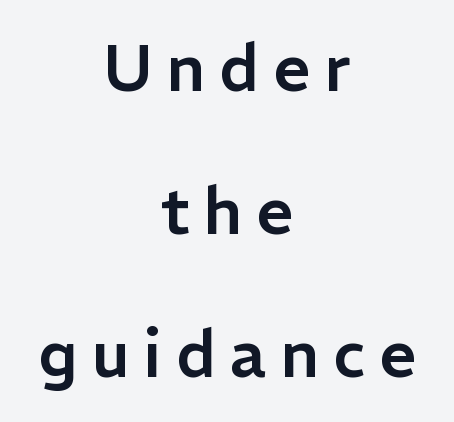
Q: Is the text italic (slanted)? A: No, it is upright.
Q: Is the typeface a serif or a sans-serif typeface? A: Sans-serif.
Q: Is the text underlined? A: No.
Q: How is the paragraph aligned? A: Centered.
Q: Is the spacing between letters normal or unusually wide? A: Unusually wide.
Q: Is the spacing between lines tight, normal or loose? A: Loose.
Q: Width (condensed, normal, or wide)? A: Normal.
Q: Stroke contrast? A: Low.
Q: x-height? A: Medium.
Q: Monospaced? A: No.
